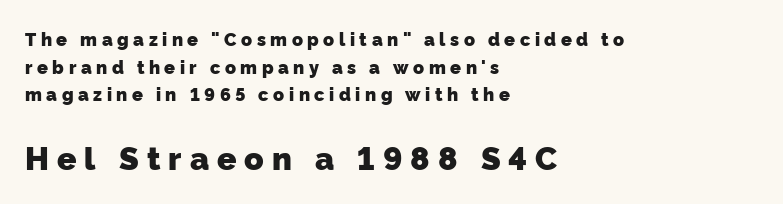
{"serif": "no", "bold": "yes", "weight": "heavy", "width": "normal", "stroke_contrast": "low", "x_height": "medium", "monospaced": "no", "underline": "no", "align": "left", "line_spacing": "normal", "line_spacing_ratio": 1.54, "letter_spacing": "wide", "letter_spacing_em": 0.25, "larger_block": "second", "size_ratio": 1.78, "glyph_px": 32}
